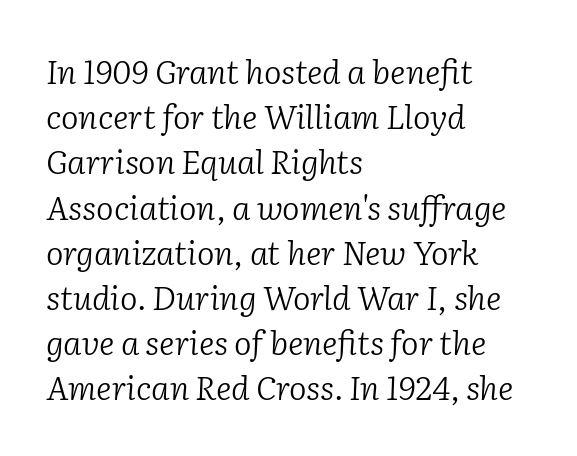
The image shows 33 px light serif type, italic (leaning right); set left-aligned, normal line spacing (1.37x), normal letter spacing, not underlined; low stroke contrast and a medium x-height.
